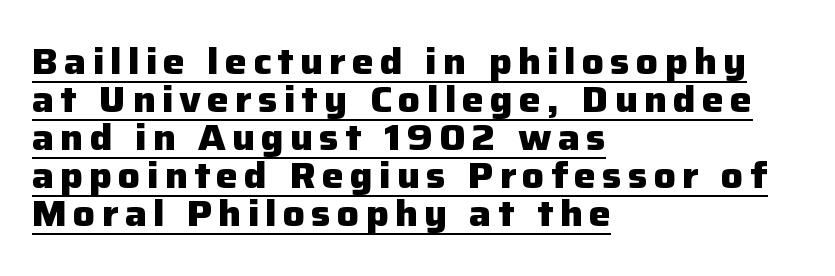
Q: Is the text bold? A: Yes.
Q: Is the text italic (slanted)? A: No, it is upright.
Q: Is the typeface a serif or a sans-serif typeface? A: Sans-serif.
Q: Is the text underlined? A: Yes.
Q: How is the paragraph aligned? A: Left-aligned.
Q: Is the spacing between lines tight, normal or loose? A: Tight.
Q: Width (condensed, normal, or wide)? A: Normal.
Q: Stroke contrast? A: Low.
Q: x-height? A: Medium.
Q: Monospaced? A: No.
